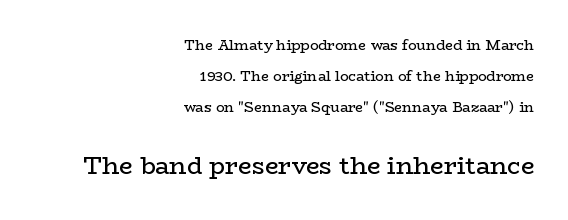
The image shows 24 px text type, upright; set right-aligned, loose line spacing (2.22x), normal letter spacing, not underlined; the second (bottom) block is 1.71x larger.
